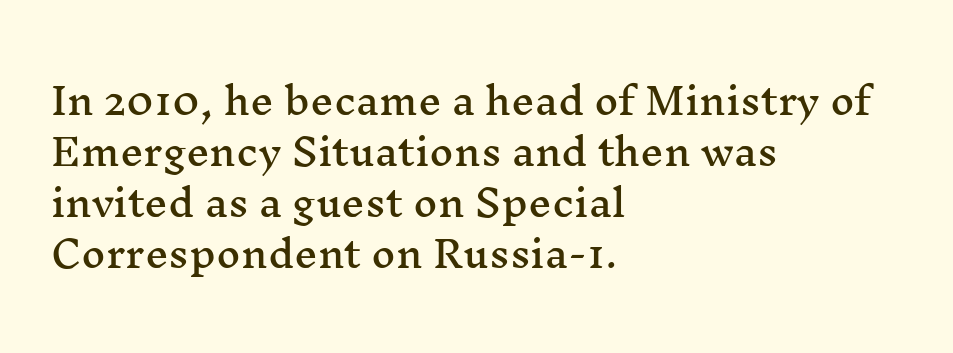
Q: Is the text italic (slanted)? A: No, it is upright.
Q: Is the typeface a serif or a sans-serif typeface? A: Serif.
Q: Is the text underlined? A: No.
Q: How is the paragraph aligned? A: Left-aligned.
Q: Is the spacing between letters normal or unusually wide? A: Normal.
Q: Is the spacing between lines tight, normal or loose? A: Normal.
Q: Width (condensed, normal, or wide)? A: Wide.
Q: Stroke contrast? A: Medium.
Q: x-height? A: Medium.
Q: Monospaced? A: No.
